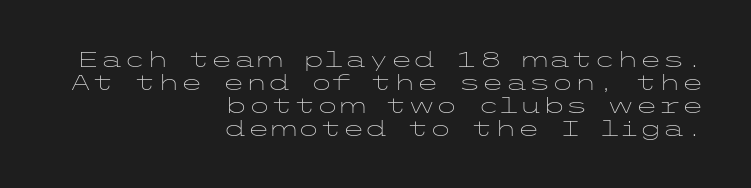
{"italic": "no", "bold": "no", "underline": "no", "align": "right", "line_spacing": "tight", "line_spacing_ratio": 1.09, "letter_spacing": "normal", "letter_spacing_em": 0.0, "glyph_px": 21}
